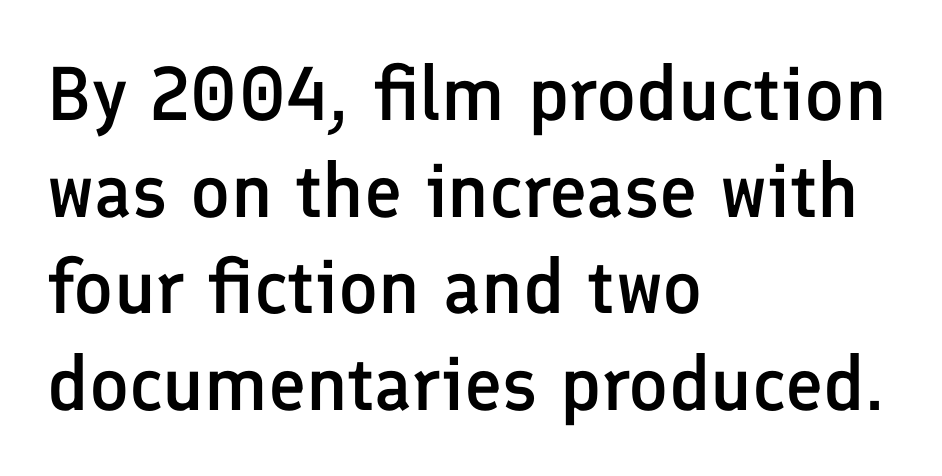
Compared with a centered layout, this one pins lines to the left instead. Characters follow at the spacing the type designer built in. This sample has the flowing, uneven cadence of proportional lettering. This is the regular roman posture of the typeface. Decoration check: the copy has no underline.
